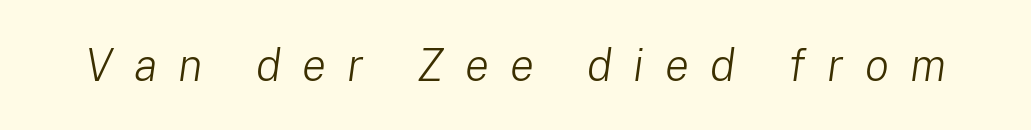
Q: Is the text bold? A: No.
Q: Is the text italic (slanted)? A: Yes, it leans right by about 8 degrees.
Q: Is the text underlined? A: No.
Q: Is the spacing between letters normal or unusually wide? A: Unusually wide.
Q: Width (condensed, normal, or wide)? A: Normal.
Q: Stroke contrast? A: Low.
Q: x-height? A: Medium.
Q: Monospaced? A: No.
